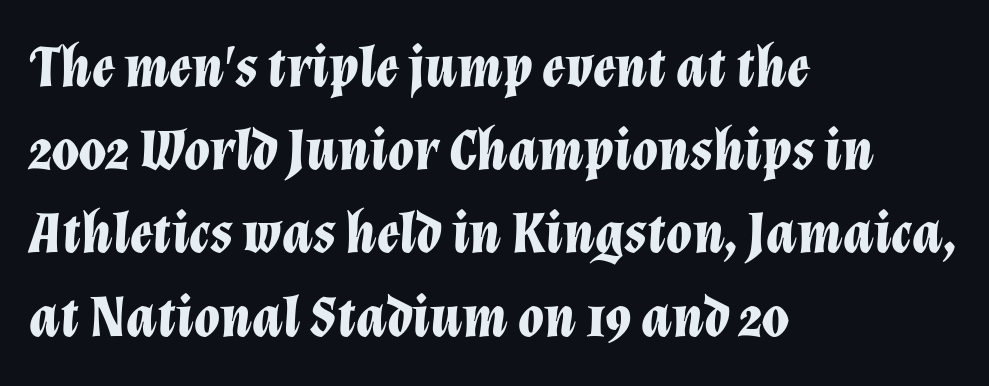
{"italic": "yes", "lean": "right", "slant_degrees": 12, "bold": "yes", "weight": "bold", "width": "normal", "stroke_contrast": "low", "x_height": "medium", "monospaced": "no", "underline": "no", "align": "left", "line_spacing": "normal", "line_spacing_ratio": 1.41, "letter_spacing": "normal", "letter_spacing_em": 0.0, "glyph_px": 59}
